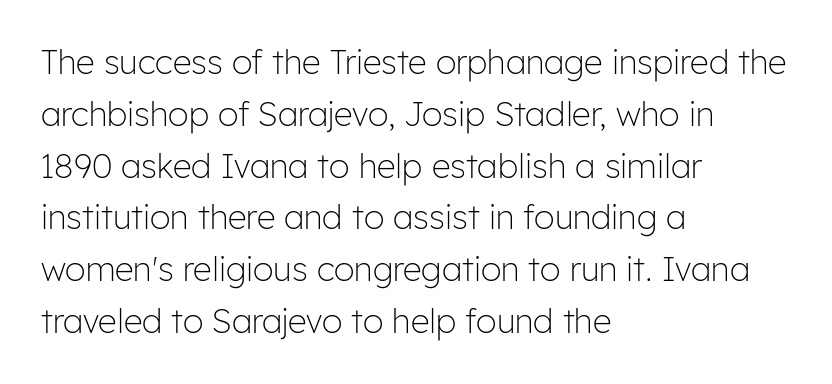
Q: Is the text bold? A: No.
Q: Is the text italic (slanted)? A: No, it is upright.
Q: Is the typeface a serif or a sans-serif typeface? A: Sans-serif.
Q: Is the text underlined? A: No.
Q: How is the paragraph aligned? A: Left-aligned.
Q: Is the spacing between letters normal or unusually wide? A: Normal.
Q: Is the spacing between lines tight, normal or loose? A: Normal.
Q: Width (condensed, normal, or wide)? A: Normal.
Q: Stroke contrast? A: Low.
Q: x-height? A: Medium.
Q: Monospaced? A: No.
